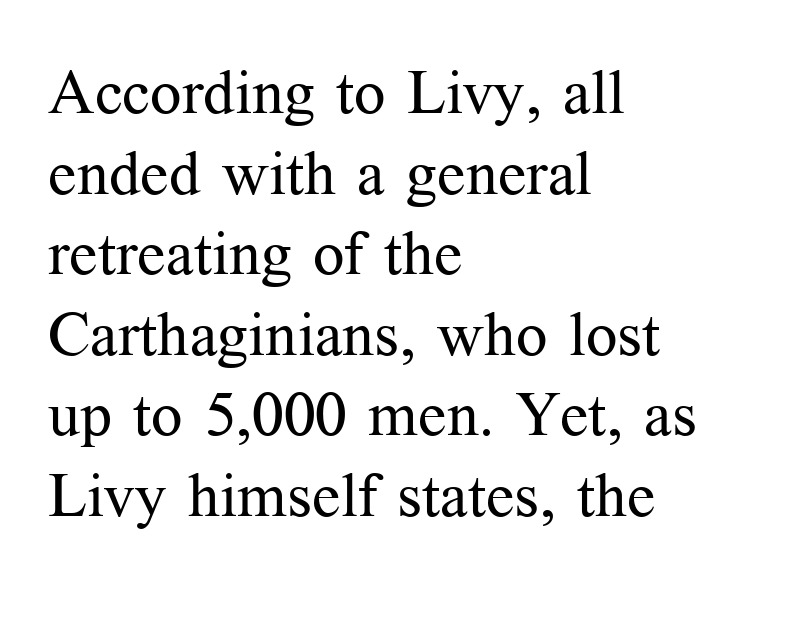
Q: Is the text bold? A: No.
Q: Is the text italic (slanted)? A: No, it is upright.
Q: Is the typeface a serif or a sans-serif typeface? A: Serif.
Q: Is the text underlined? A: No.
Q: How is the paragraph aligned? A: Left-aligned.
Q: Is the spacing between letters normal or unusually wide? A: Normal.
Q: Is the spacing between lines tight, normal or loose? A: Normal.
Q: Width (condensed, normal, or wide)? A: Normal.
Q: Stroke contrast? A: Medium.
Q: x-height? A: Medium.
Q: Monospaced? A: No.
